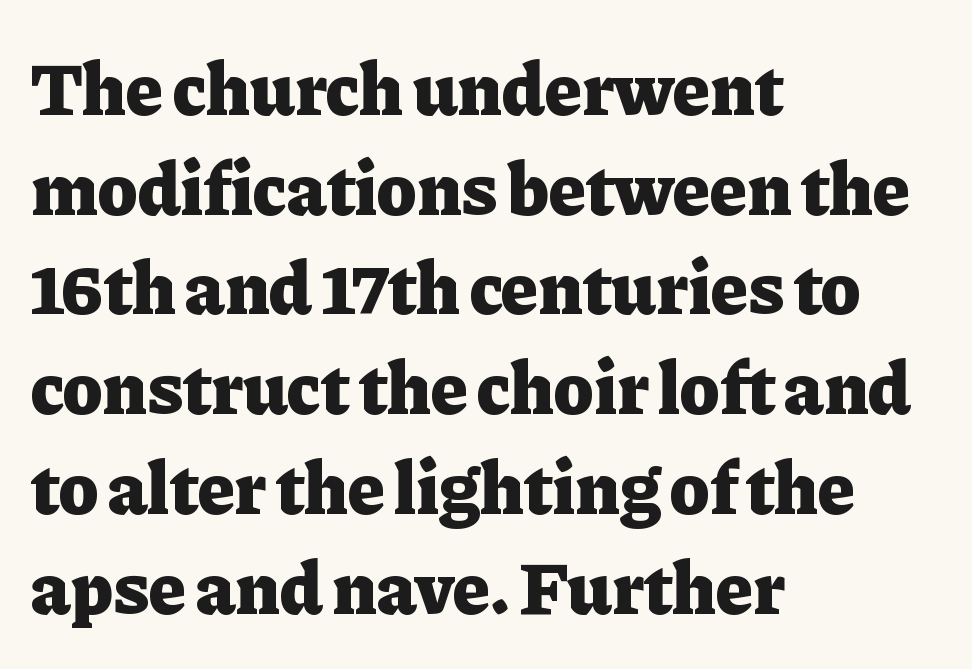
{"serif": "yes", "italic": "no", "bold": "yes", "weight": "heavy", "width": "normal", "stroke_contrast": "low", "x_height": "medium", "monospaced": "no", "underline": "no", "align": "left", "line_spacing": "normal", "line_spacing_ratio": 1.33, "letter_spacing": "normal", "letter_spacing_em": 0.0, "glyph_px": 75}
